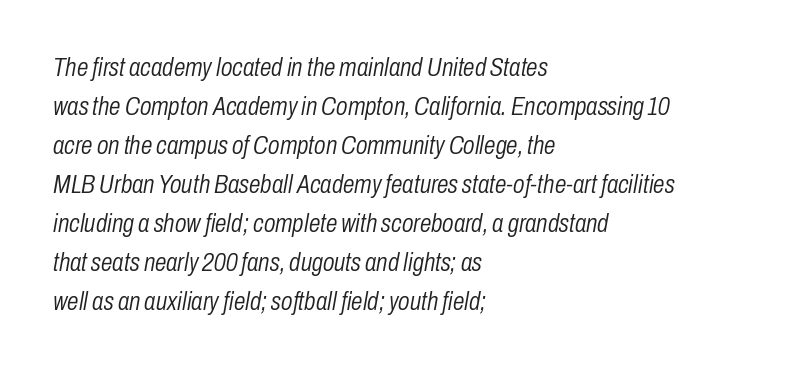
{"italic": "yes", "lean": "right", "slant_degrees": 10, "bold": "no", "underline": "no", "align": "left", "line_spacing": "normal", "line_spacing_ratio": 1.5, "letter_spacing": "normal", "letter_spacing_em": 0.0, "glyph_px": 26}
